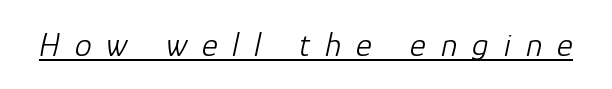
The image shows 34 px light type, italic (leaning right); set unusually wide letter spacing (+0.44 em), underlined; low stroke contrast and a medium x-height.
